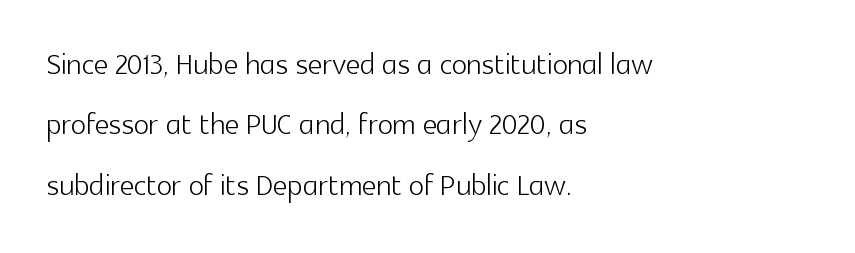
{"serif": "no", "italic": "no", "bold": "no", "weight": "light", "width": "normal", "x_height": "medium", "monospaced": "no", "underline": "no", "align": "left", "line_spacing": "normal", "line_spacing_ratio": 1.51, "letter_spacing": "normal", "letter_spacing_em": 0.0, "glyph_px": 40}
